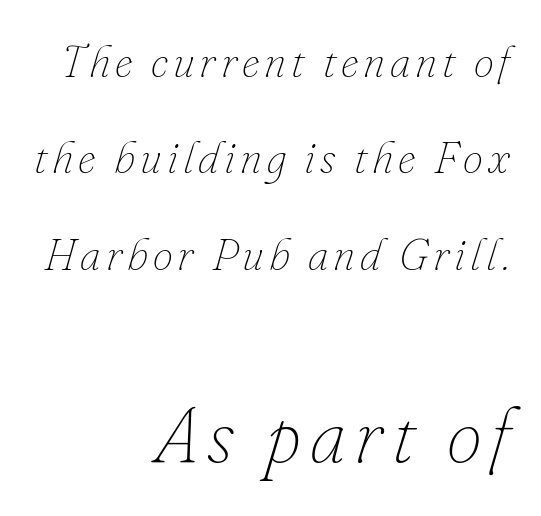
The image shows 79 px thin type, italic (leaning right); set right-aligned, loose line spacing (2.14x), not underlined; the second (bottom) block is 1.76x larger; low stroke contrast and a small x-height.
